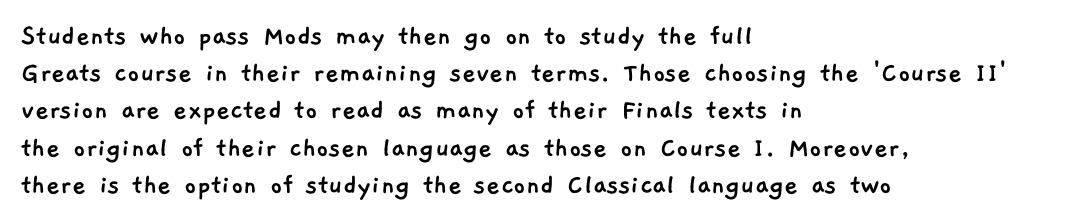
The image shows 30 px sans-serif type; set left-aligned, line spacing 1.24x, normal letter spacing, not underlined; low stroke contrast and a medium x-height.
